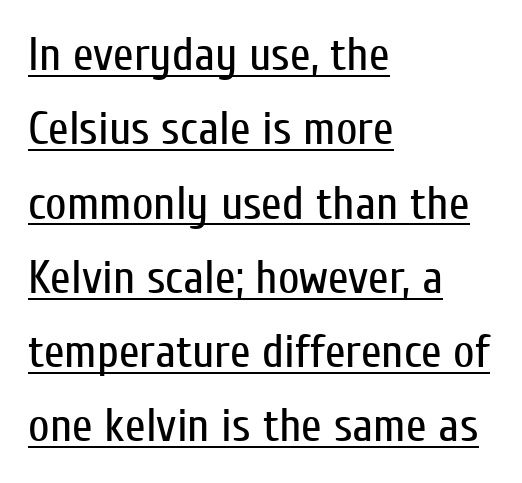
{"serif": "no", "italic": "no", "bold": "no", "weight": "regular", "width": "condensed", "stroke_contrast": "low", "x_height": "medium", "monospaced": "no", "underline": "yes", "align": "left", "line_spacing": "normal", "line_spacing_ratio": 1.58, "letter_spacing": "normal", "letter_spacing_em": 0.0, "glyph_px": 47}
